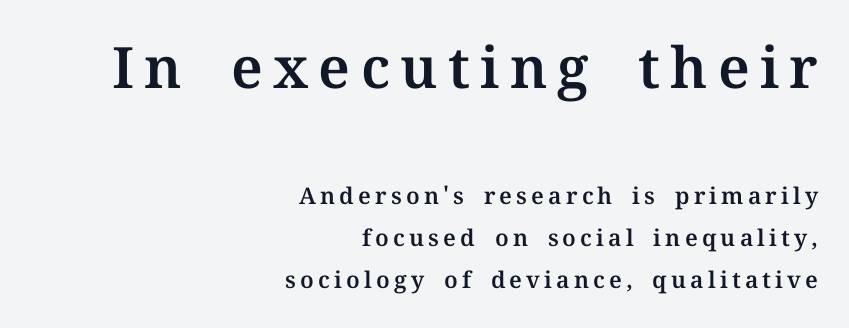
{"serif": "yes", "italic": "no", "width": "normal", "stroke_contrast": "medium", "x_height": "medium", "monospaced": "no", "underline": "no", "align": "right", "line_spacing_ratio": 1.83, "larger_block": "first", "size_ratio": 2.48, "glyph_px": 57}
